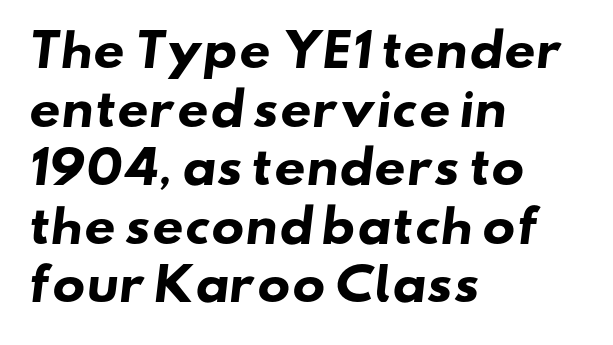
The image shows 44 px heavy, wide sans-serif type; set left-aligned, normal line spacing (1.33x), normal letter spacing, not underlined; low stroke contrast and a small x-height.
